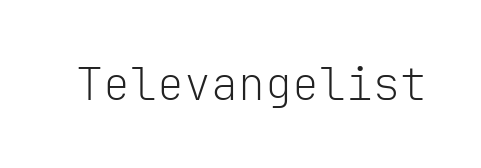
The face used here is monospaced, like something from a code editor. Has an underline been added? It has not. The letters stand upright; this is a roman face. There is no visible air inserted between adjacent glyphs.
